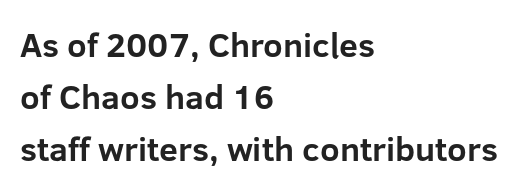
{"serif": "no", "italic": "no", "bold": "yes", "weight": "bold", "width": "normal", "stroke_contrast": "low", "x_height": "medium", "monospaced": "no", "underline": "no", "align": "left", "line_spacing": "normal", "line_spacing_ratio": 1.53, "letter_spacing": "normal", "letter_spacing_em": 0.0, "glyph_px": 34}
